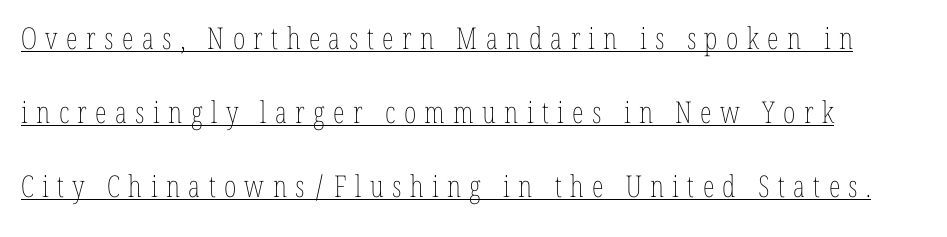
{"italic": "no", "bold": "no", "weight": "thin", "width": "condensed", "stroke_contrast": "low", "x_height": "medium", "monospaced": "no", "underline": "yes", "align": "left", "line_spacing": "loose", "line_spacing_ratio": 2.46, "letter_spacing": "wide", "letter_spacing_em": 0.28, "glyph_px": 30}
